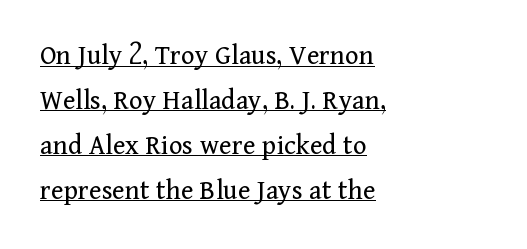
The image shows 29 px regular-weight serif type, upright; set left-aligned, normal line spacing (1.55x), normal letter spacing, underlined; medium stroke contrast and a medium x-height.
